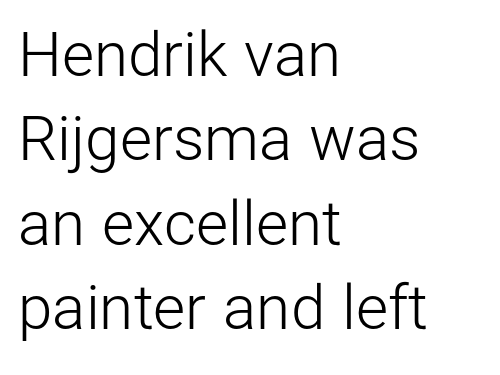
The image shows 62 px light sans-serif type, upright; set left-aligned, normal line spacing (1.36x), normal letter spacing, not underlined; low stroke contrast and a medium x-height.
